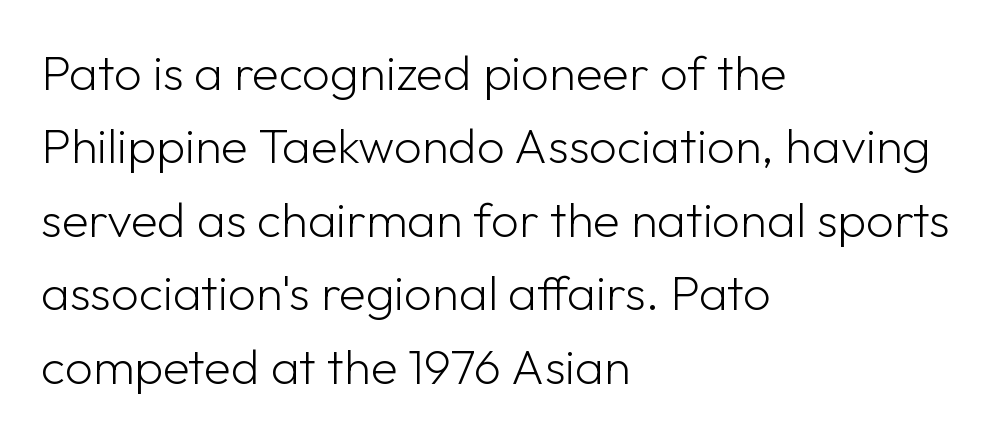
Q: Is the text bold? A: No.
Q: Is the text italic (slanted)? A: No, it is upright.
Q: Is the typeface a serif or a sans-serif typeface? A: Sans-serif.
Q: Is the text underlined? A: No.
Q: How is the paragraph aligned? A: Left-aligned.
Q: Is the spacing between letters normal or unusually wide? A: Normal.
Q: Is the spacing between lines tight, normal or loose? A: Normal.
Q: Width (condensed, normal, or wide)? A: Normal.
Q: Stroke contrast? A: Low.
Q: x-height? A: Medium.
Q: Monospaced? A: No.
